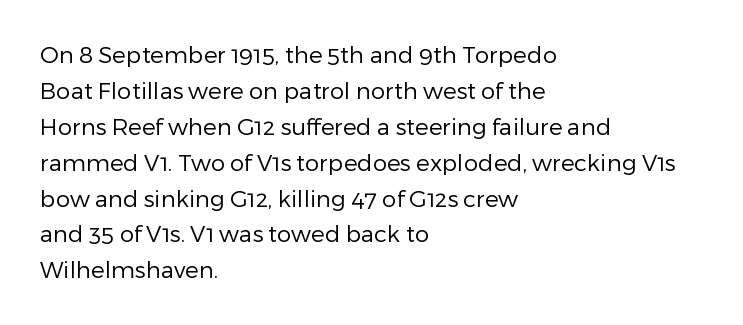
{"italic": "no", "bold": "no", "underline": "no", "align": "left", "line_spacing": "normal", "line_spacing_ratio": 1.56, "letter_spacing": "normal", "letter_spacing_em": 0.0, "glyph_px": 23}
